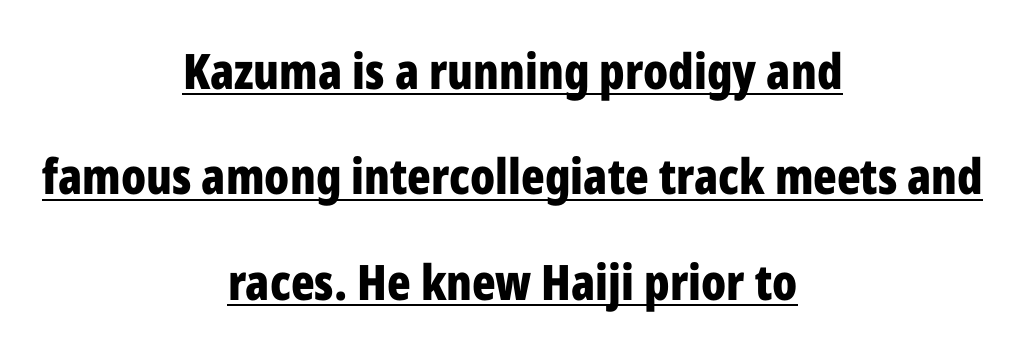
Q: Is the text bold? A: Yes.
Q: Is the text italic (slanted)? A: No, it is upright.
Q: Is the typeface a serif or a sans-serif typeface? A: Sans-serif.
Q: Is the text underlined? A: Yes.
Q: How is the paragraph aligned? A: Centered.
Q: Is the spacing between letters normal or unusually wide? A: Normal.
Q: Is the spacing between lines tight, normal or loose? A: Loose.
Q: Width (condensed, normal, or wide)? A: Condensed.
Q: Stroke contrast? A: Low.
Q: x-height? A: Medium.
Q: Monospaced? A: No.
